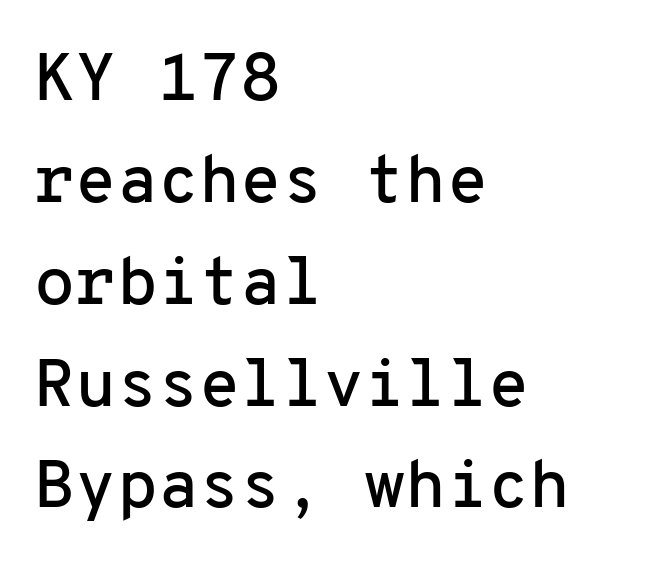
No feet cap the strokes, marking this as sans-serif type. The font's upright variant was chosen for this text. The lines sit at an ordinary, default distance from one another. This rendering leaves character spacing at its baseline value. Clear beneath every line of the passage. These lines are rendered in a fixed-pitch font.
